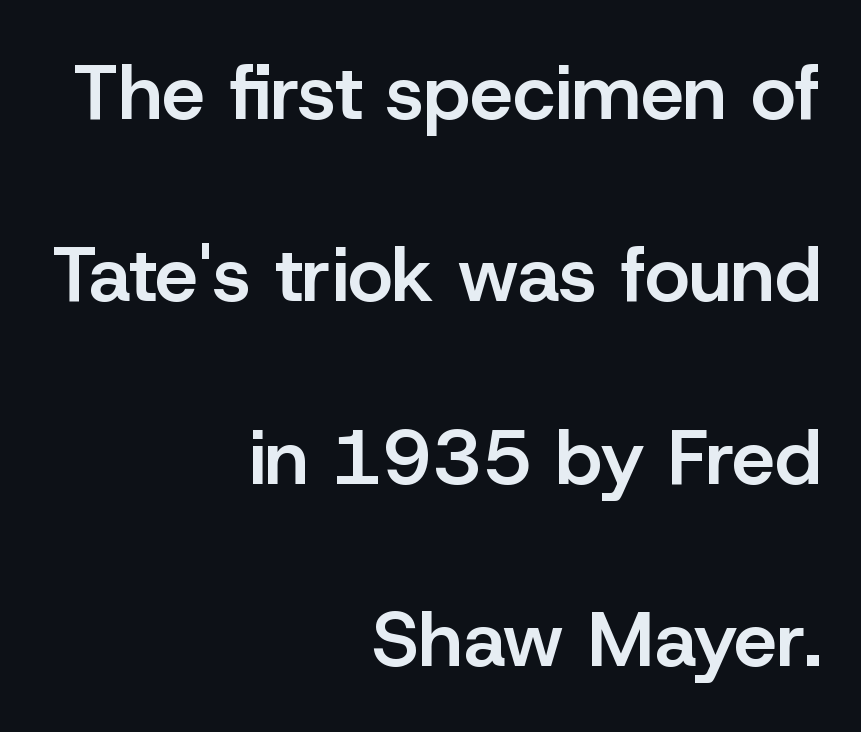
Q: Is the text bold? A: Semi-bold.
Q: Is the text italic (slanted)? A: No, it is upright.
Q: Is the typeface a serif or a sans-serif typeface? A: Sans-serif.
Q: Is the text underlined? A: No.
Q: How is the paragraph aligned? A: Right-aligned.
Q: Is the spacing between letters normal or unusually wide? A: Normal.
Q: Is the spacing between lines tight, normal or loose? A: Loose.
Q: Width (condensed, normal, or wide)? A: Normal.
Q: Stroke contrast? A: Low.
Q: x-height? A: Medium.
Q: Monospaced? A: No.
